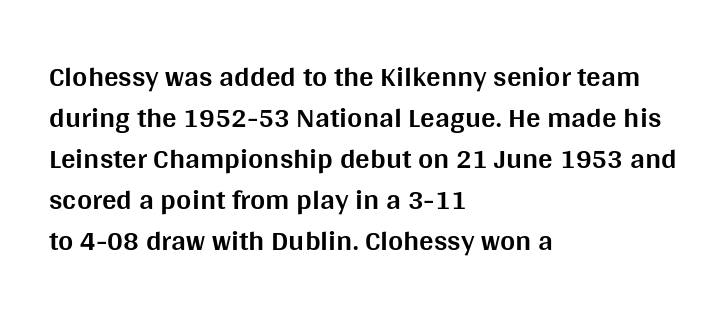
The image shows 29 px bold sans-serif type, upright; set left-aligned, normal line spacing (1.41x), normal letter spacing, not underlined; medium stroke contrast and a large x-height.
